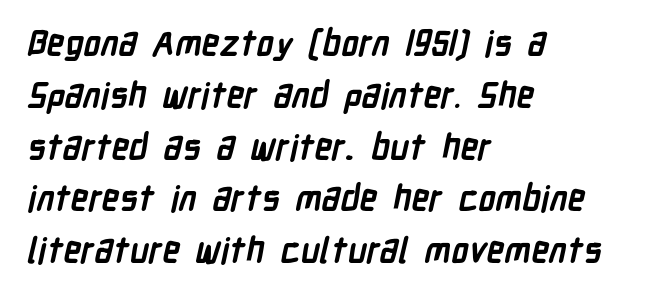
{"serif": "no", "bold": "yes", "weight": "semibold", "width": "condensed", "stroke_contrast": "low", "x_height": "medium", "monospaced": "no", "underline": "no", "align": "left", "line_spacing": "normal", "line_spacing_ratio": 1.48, "letter_spacing": "normal", "letter_spacing_em": 0.0, "glyph_px": 35}
